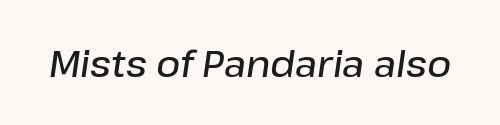
You could not count columns in this text — the font is proportionally spaced. Glyph-to-glyph distance matches everyday printed text. Check under the words: just untouched page. A semibold gives these letters moderate extra thickness, short of bold. You can tell it's italic because the verticals aren't actually vertical.
